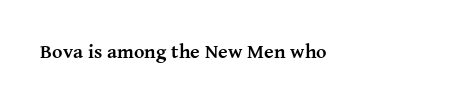
Q: Is the text bold? A: Yes.
Q: Is the text italic (slanted)? A: No, it is upright.
Q: Is the text underlined? A: No.
Q: Is the spacing between letters normal or unusually wide? A: Normal.
